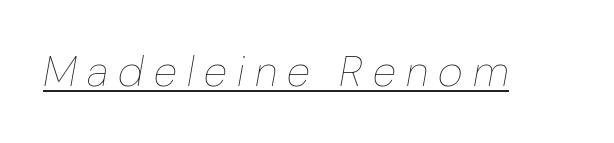
{"italic": "yes", "lean": "right", "slant_degrees": 10, "bold": "no", "weight": "thin", "width": "normal", "stroke_contrast": "low", "x_height": "medium", "monospaced": "no", "underline": "yes", "letter_spacing": "wide", "letter_spacing_em": 0.24, "glyph_px": 43}
